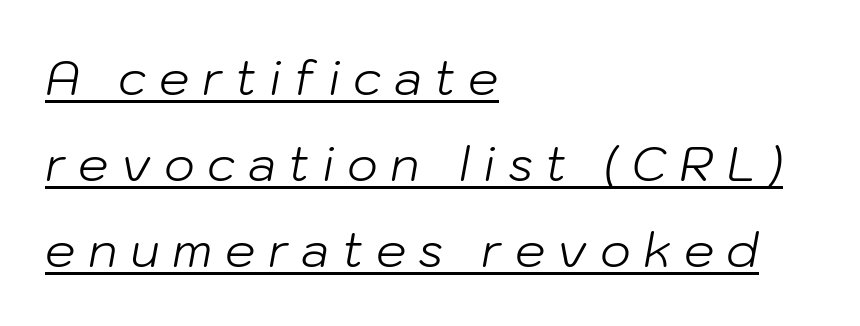
Nothing heavy about these letters — not bold at all. Tall strokes in this sample are angled rather than plumb. Left-aligned paragraph, ragged on the right. Do the characters align in a grid? No, the font is proportional. The passage shown is underscored from start to finish. Honestly, the letter spacing is so wide it's the main thing you notice.
